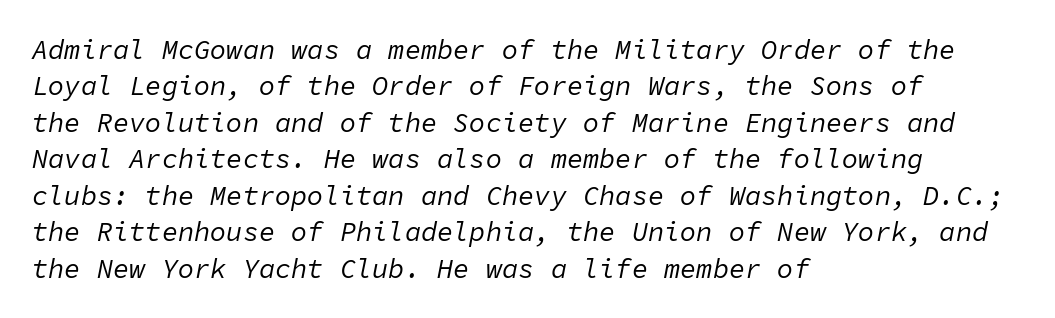
Q: Is the text bold? A: No.
Q: Is the text italic (slanted)? A: Yes, it leans right by about 11 degrees.
Q: Is the text underlined? A: No.
Q: How is the paragraph aligned? A: Left-aligned.
Q: Is the spacing between letters normal or unusually wide? A: Normal.
Q: Is the spacing between lines tight, normal or loose? A: Normal.
